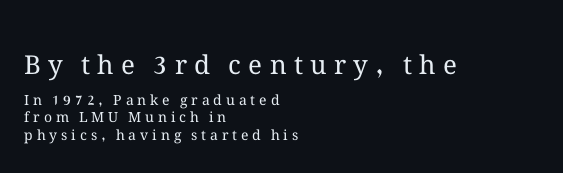
This sample keeps an unexceptional amount of space between lines. Letter spacing: wide. Clear beneath every line of the passage. Do the letters lean? They stand straight.
